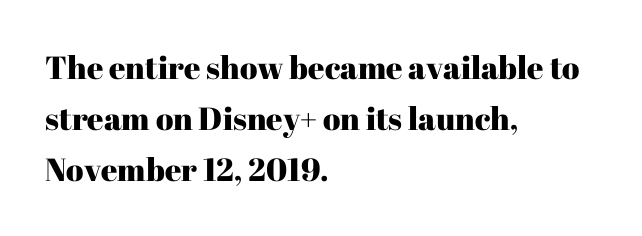
The image shows 32 px serif type, upright; set left-aligned, normal line spacing (1.59x), normal letter spacing, not underlined; high stroke contrast and a medium x-height.
